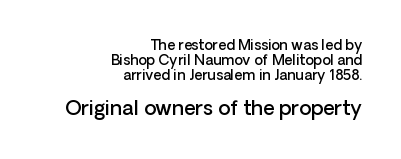
The image shows 20 px text type, upright; set right-aligned, tight line spacing (1.06x), normal letter spacing, not underlined; the second (bottom) block is 1.43x larger.
